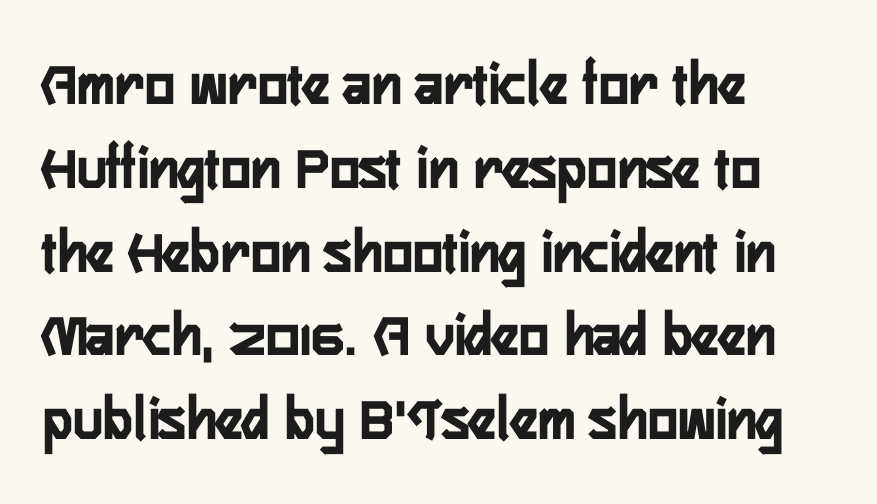
Words appear dense and cohesive because spacing is normal. The letters advance in unequal steps, a hallmark of proportional type. All the whitespace from short lines collects on the right. Students, observe: this is what conventionally led text looks like. Quick note: not italic, upright.
